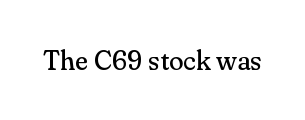
Has an underline been added? It has not. The type is set solid horizontally, with unmodified tracking. The characters are drawn with everyday or finer stroke widths. Every character sits straight up, as roman type does.
